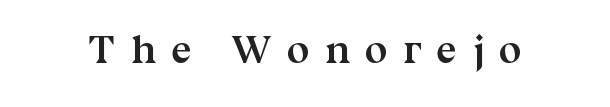
Yep, those are serifs on the letters. Honestly, there is no underline to notice here at all. Strokes here are thick enough to call this a true bold. Designer's note — italics off, roman on.
